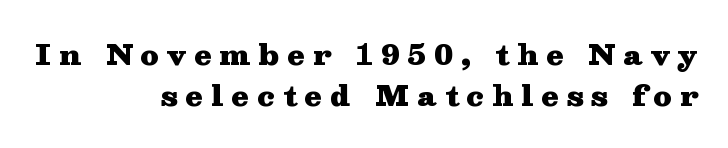
{"serif": "yes", "italic": "no", "bold": "yes", "weight": "heavy", "width": "wide", "stroke_contrast": "medium", "x_height": "medium", "monospaced": "no", "underline": "no", "align": "right", "line_spacing": "normal", "line_spacing_ratio": 1.46, "letter_spacing": "wide", "letter_spacing_em": 0.29, "glyph_px": 28}
